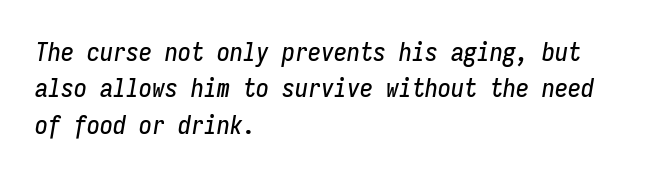
Italic: yes, the glyphs are oblique. A classic flush-left, rag-right setting is used for this passage. Type without underlining. A typesetter would call this zero additional tracking. Vertically, the passage feels balanced, rows spaced as you'd expect.
